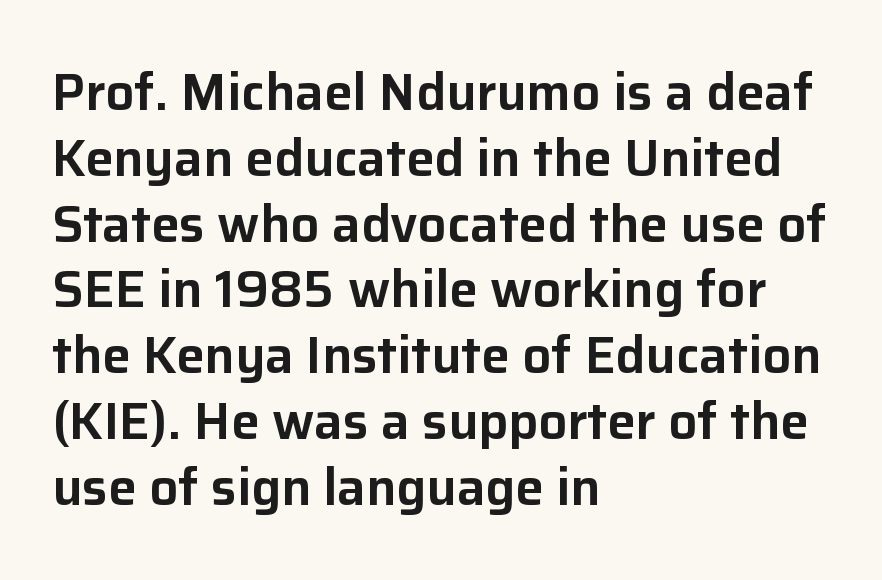
The image shows 51 px sans-serif type, upright; set left-aligned, normal line spacing (1.29x), normal letter spacing, not underlined; low stroke contrast and a medium x-height.
